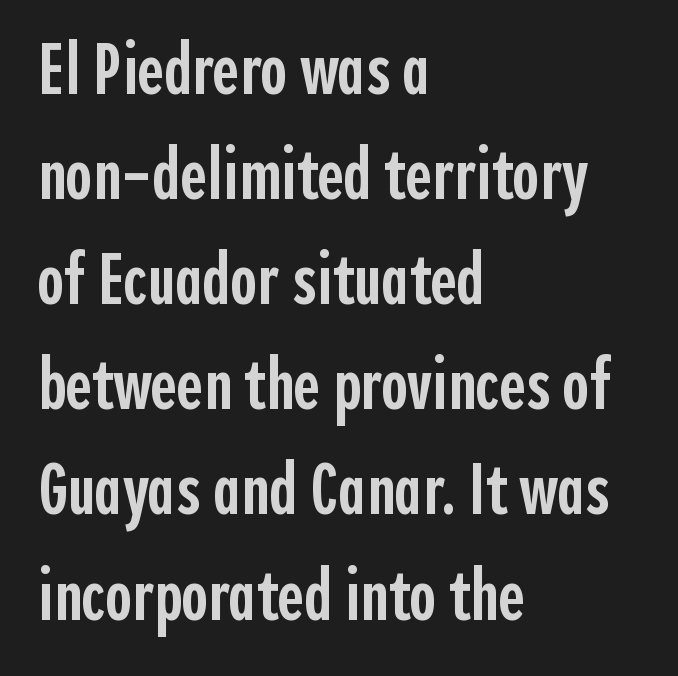
The vertical gap from one line to the next is medium. Moderately thickened strokes mark this as semibold type. Underline: absent. The passage shown is typed in a proportional face where columns would drift.
